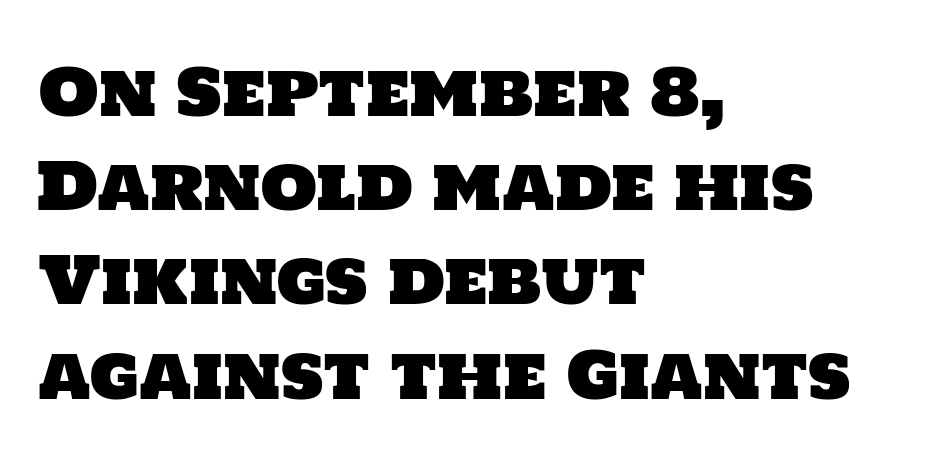
{"serif": "no", "width": "normal", "stroke_contrast": "low", "x_height": "large", "monospaced": "no", "underline": "no", "align": "left", "line_spacing": "normal", "line_spacing_ratio": 1.45, "letter_spacing": "normal", "letter_spacing_em": 0.0, "glyph_px": 65}
